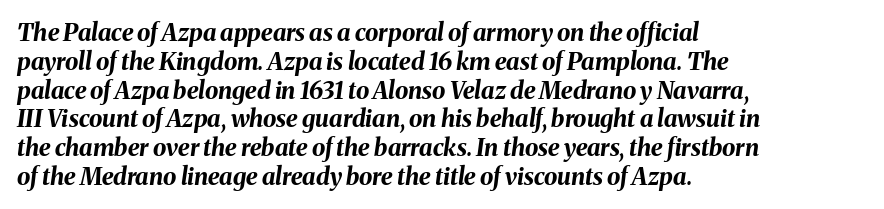
Q: Is the text bold? A: Yes.
Q: Is the text italic (slanted)? A: Yes, it leans right by about 8 degrees.
Q: Is the text underlined? A: No.
Q: How is the paragraph aligned? A: Left-aligned.
Q: Is the spacing between letters normal or unusually wide? A: Normal.
